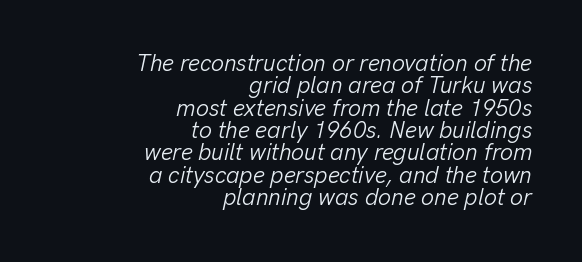
The image shows 23 px text type, italic (leaning right); set right-aligned, tight line spacing (0.97x), normal letter spacing, not underlined.
